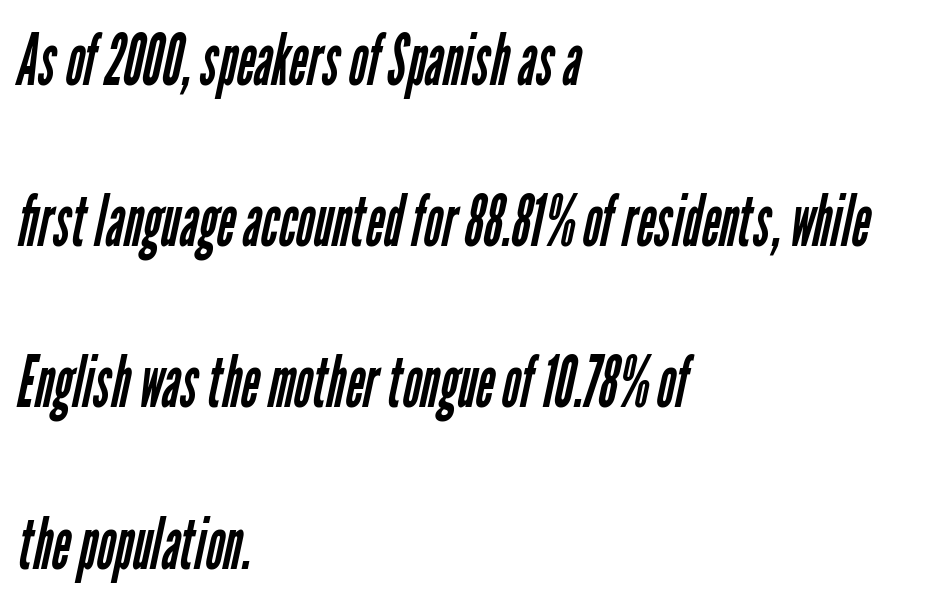
Typeset ragged right — the left edge is the straight one. Think of a printed novel: that variable character pitch is what you see here. Each stroke keeps to a modest, everyday thickness or less. The lines are spread far apart with generous leading. Note: no serifs on the glyphs.
